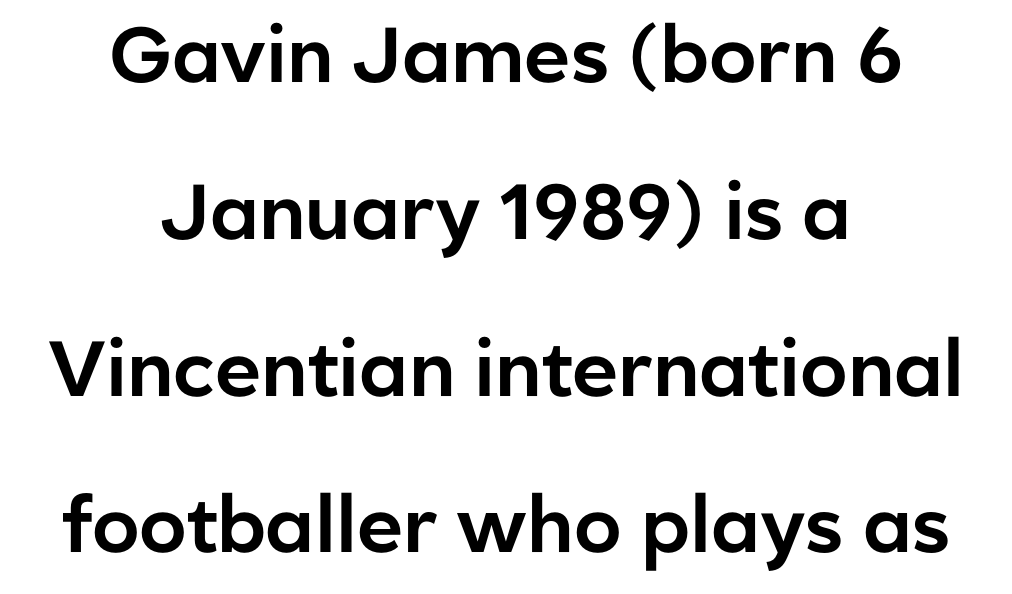
Q: Is the text italic (slanted)? A: No, it is upright.
Q: Is the typeface a serif or a sans-serif typeface? A: Sans-serif.
Q: Is the text underlined? A: No.
Q: How is the paragraph aligned? A: Centered.
Q: Is the spacing between letters normal or unusually wide? A: Normal.
Q: Is the spacing between lines tight, normal or loose? A: Loose.
Q: Width (condensed, normal, or wide)? A: Normal.
Q: Stroke contrast? A: Low.
Q: x-height? A: Medium.
Q: Monospaced? A: No.
